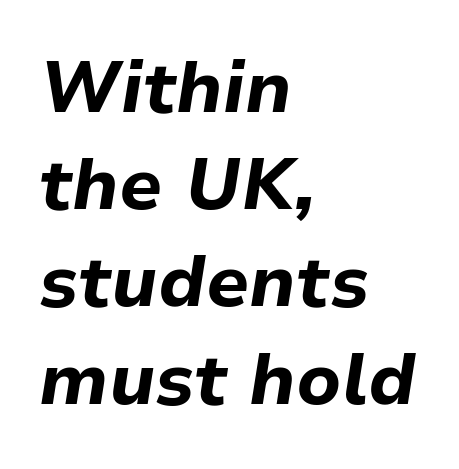
Q: Is the text bold? A: Yes.
Q: Is the text italic (slanted)? A: Yes, it leans right by about 9 degrees.
Q: Is the text underlined? A: No.
Q: How is the paragraph aligned? A: Left-aligned.
Q: Is the spacing between letters normal or unusually wide? A: Normal.
Q: Is the spacing between lines tight, normal or loose? A: Normal.
Q: Width (condensed, normal, or wide)? A: Normal.
Q: Stroke contrast? A: Low.
Q: x-height? A: Medium.
Q: Monospaced? A: No.
